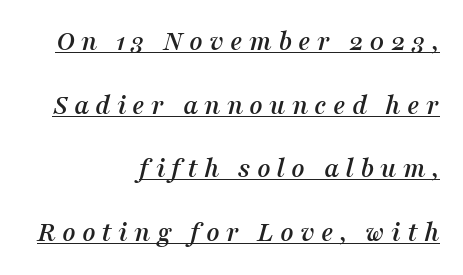
Q: Is the text italic (slanted)? A: Yes, it leans right by about 16 degrees.
Q: Is the typeface a serif or a sans-serif typeface? A: Serif.
Q: Is the text underlined? A: Yes.
Q: How is the paragraph aligned? A: Right-aligned.
Q: Is the spacing between letters normal or unusually wide? A: Unusually wide.
Q: Is the spacing between lines tight, normal or loose? A: Loose.
Q: Width (condensed, normal, or wide)? A: Normal.
Q: Stroke contrast? A: Medium.
Q: x-height? A: Medium.
Q: Monospaced? A: No.
